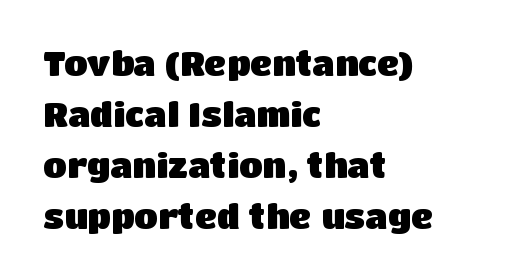
Between one letter and the next there's only the usual sliver of space. As a designer I'd log this as weight 700, bold. Note: no serifs on the glyphs. A typesetter would call this leading conventional body-copy spacing. The passage shown is typed in a proportional face where columns would drift.
